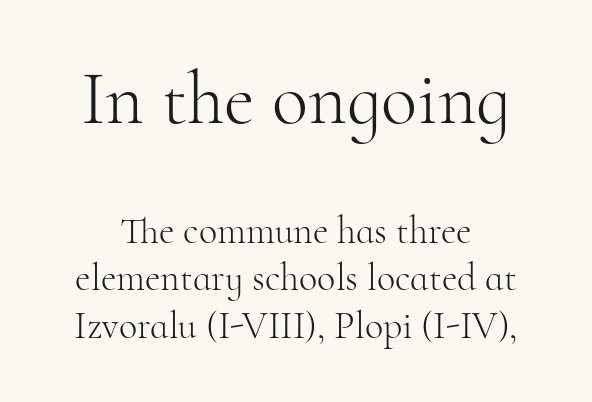
The image shows 75 px light serif type, upright; set normal line spacing (1.25x), normal letter spacing, not underlined; the first (top) block is 1.97x larger; high stroke contrast and a small x-height.
